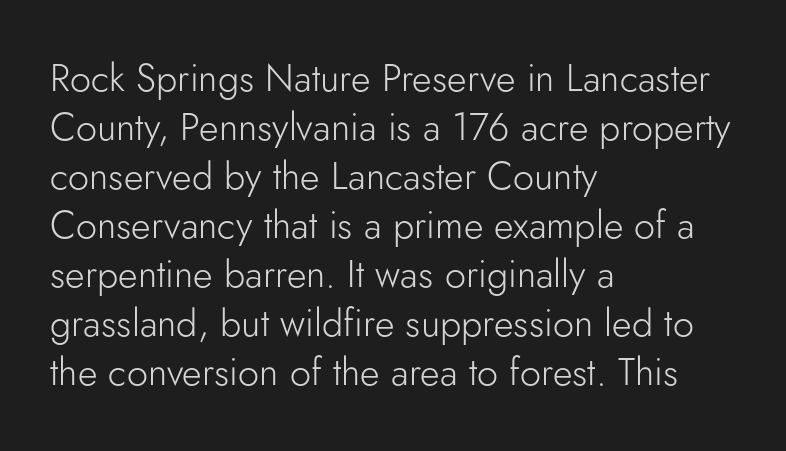
Letter spacing: default. Every row of glyphs begins at an identical x-position on the left. Nope, no serifs anywhere on these letters. Spacing verdict: proportional, widths tailored to each character.
